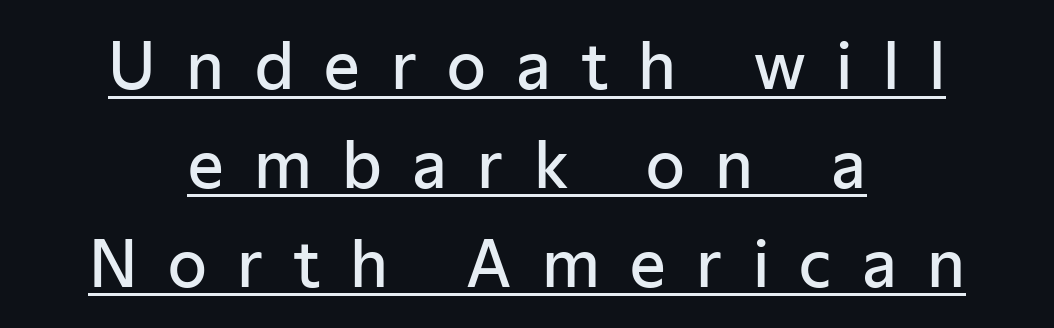
Weight check: semibold — heavier than regular, not quite bold. It's the straight-up-and-down kind of type. The passage shown stacks its lines at a standard gap. The rendering uses natural spacing where letterforms have individual widths. I'd call this a sans setting — the letters go barefoot.
